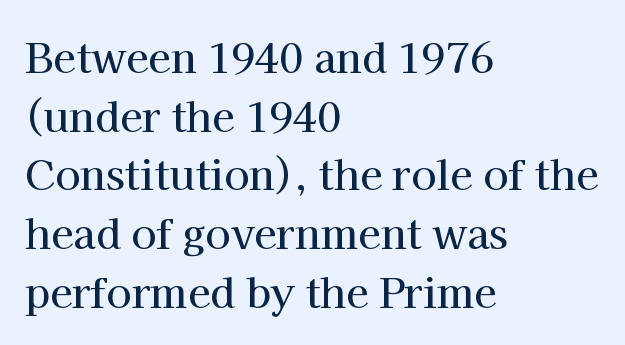
Q: Is the text italic (slanted)? A: No, it is upright.
Q: Is the typeface a serif or a sans-serif typeface? A: Serif.
Q: Is the text underlined? A: No.
Q: How is the paragraph aligned? A: Left-aligned.
Q: Is the spacing between letters normal or unusually wide? A: Normal.
Q: Is the spacing between lines tight, normal or loose? A: Normal.
Q: Width (condensed, normal, or wide)? A: Normal.
Q: Stroke contrast? A: High.
Q: x-height? A: Medium.
Q: Monospaced? A: No.
